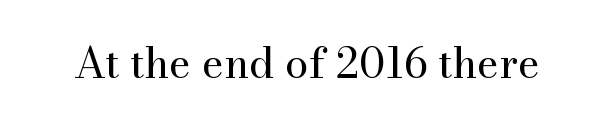
{"serif": "yes", "italic": "no", "bold": "no", "weight": "regular", "width": "normal", "stroke_contrast": "medium", "x_height": "small", "monospaced": "no", "underline": "no", "letter_spacing": "normal", "letter_spacing_em": 0.0, "glyph_px": 42}
